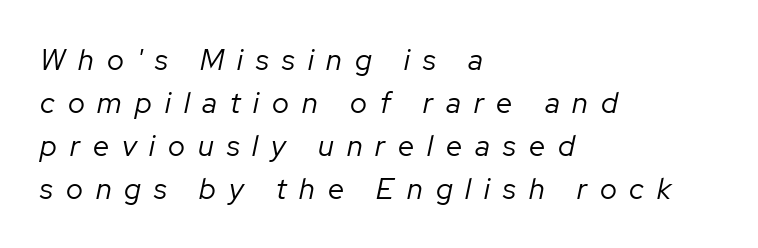
The image shows 29 px regular-weight type, italic (leaning right); set left-aligned, normal line spacing (1.48x), unusually wide letter spacing (+0.45 em), not underlined; low stroke contrast and a medium x-height.
